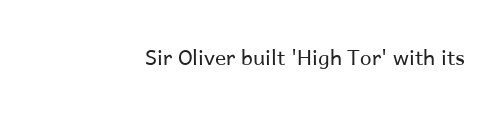
Q: Is the text bold? A: No.
Q: Is the text italic (slanted)? A: No, it is upright.
Q: Is the text underlined? A: No.
Q: Is the spacing between letters normal or unusually wide? A: Normal.
